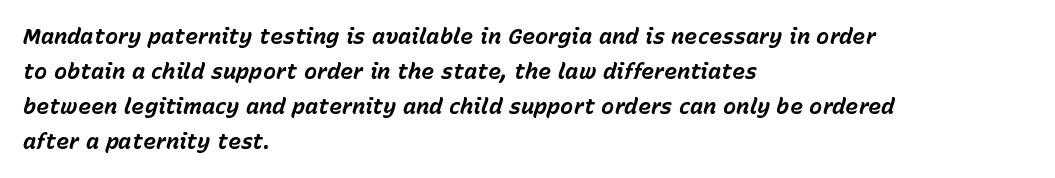
The image shows 22 px bold type, italic (leaning right); set left-aligned, normal line spacing (1.59x), normal letter spacing, not underlined.
